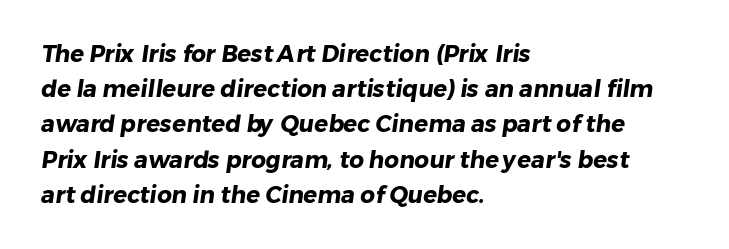
Q: Is the text bold? A: Yes.
Q: Is the text underlined? A: No.
Q: How is the paragraph aligned? A: Left-aligned.
Q: Is the spacing between letters normal or unusually wide? A: Normal.
Q: Is the spacing between lines tight, normal or loose? A: Normal.
